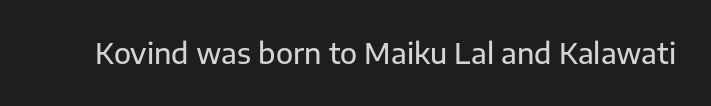
{"serif": "no", "italic": "no", "width": "normal", "stroke_contrast": "low", "x_height": "medium", "monospaced": "no", "underline": "no", "letter_spacing": "normal", "letter_spacing_em": 0.0, "glyph_px": 28}
